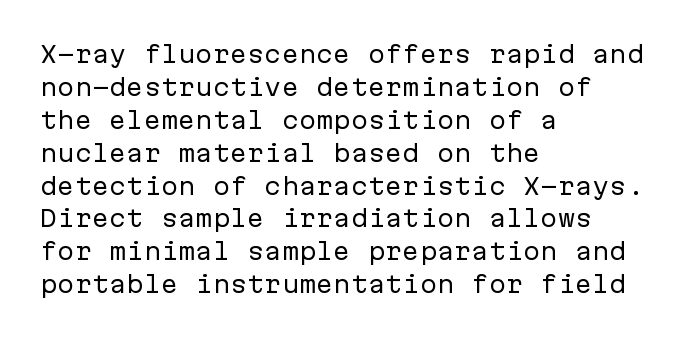
{"italic": "no", "bold": "no", "underline": "no", "align": "left", "line_spacing": "normal", "line_spacing_ratio": 1.43, "letter_spacing": "normal", "letter_spacing_em": 0.0, "glyph_px": 23}
